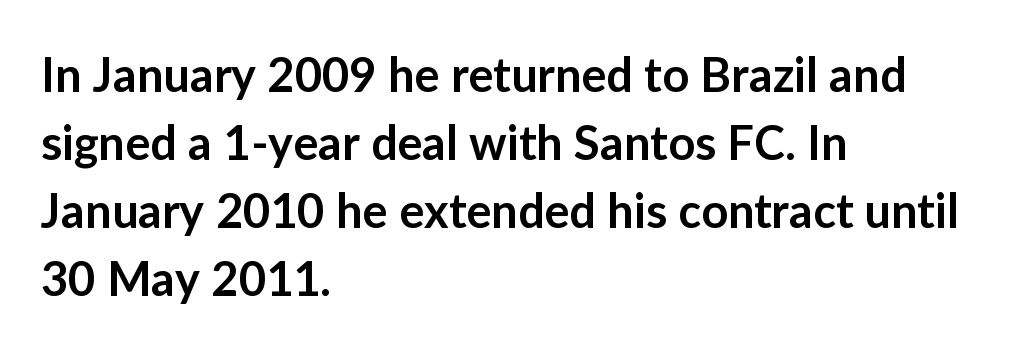
{"serif": "no", "italic": "no", "bold": "semi", "weight": "semibold", "width": "normal", "stroke_contrast": "low", "x_height": "medium", "monospaced": "no", "underline": "no", "align": "left", "line_spacing": "normal", "line_spacing_ratio": 1.45, "letter_spacing": "normal", "letter_spacing_em": 0.0, "glyph_px": 47}
